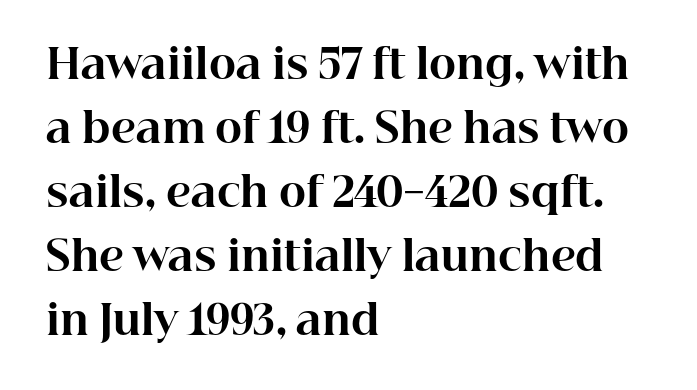
{"serif": "yes", "italic": "no", "bold": "yes", "weight": "bold", "width": "normal", "stroke_contrast": "high", "x_height": "medium", "monospaced": "no", "underline": "no", "align": "left", "line_spacing": "normal", "line_spacing_ratio": 1.56, "letter_spacing": "normal", "letter_spacing_em": 0.0, "glyph_px": 41}
